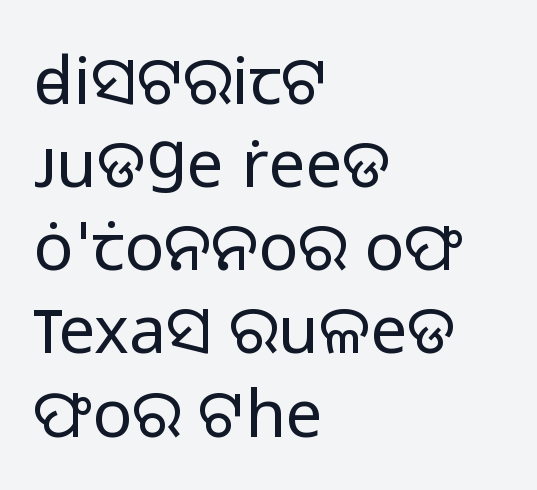
Q: Is the text bold? A: No.
Q: Is the text italic (slanted)? A: No, it is upright.
Q: Is the typeface a serif or a sans-serif typeface? A: Sans-serif.
Q: Is the text underlined? A: No.
Q: How is the paragraph aligned? A: Left-aligned.
Q: Is the spacing between letters normal or unusually wide? A: Normal.
Q: Is the spacing between lines tight, normal or loose? A: Normal.
Q: Width (condensed, normal, or wide)? A: Normal.
Q: Stroke contrast? A: Low.
Q: x-height? A: Medium.
Q: Monospaced? A: No.
